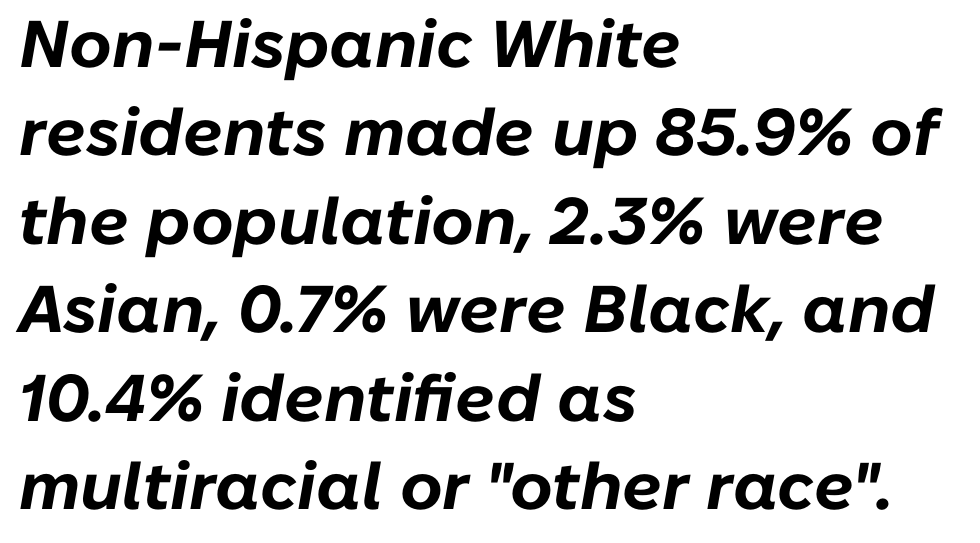
The image shows 66 px bold type, italic (leaning right); set left-aligned, normal line spacing (1.34x), normal letter spacing, not underlined; low stroke contrast and a medium x-height.
